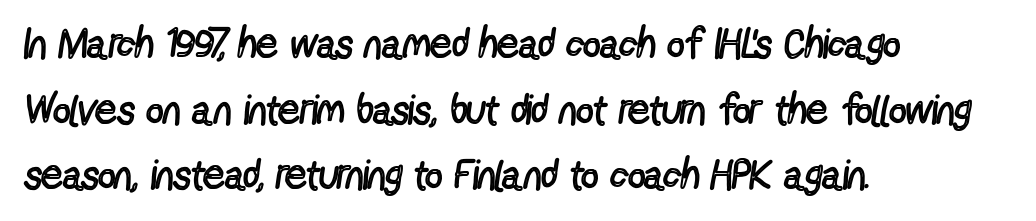
Q: Is the text bold? A: No.
Q: Is the typeface a serif or a sans-serif typeface? A: Sans-serif.
Q: Is the text underlined? A: No.
Q: How is the paragraph aligned? A: Left-aligned.
Q: Is the spacing between letters normal or unusually wide? A: Normal.
Q: Is the spacing between lines tight, normal or loose? A: Normal.
Q: Width (condensed, normal, or wide)? A: Condensed.
Q: x-height? A: Medium.
Q: Monospaced? A: No.
